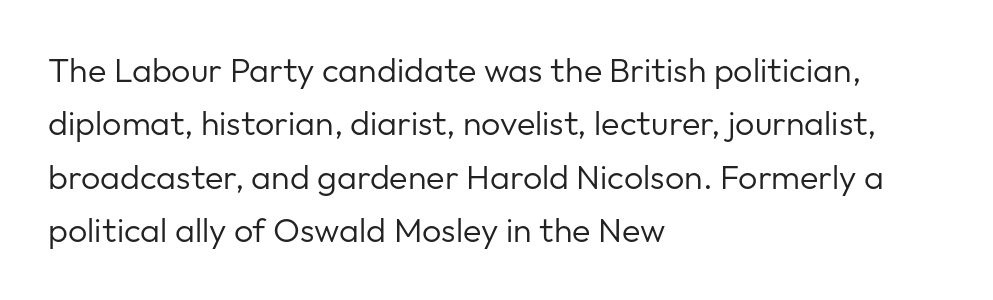
Q: Is the text bold? A: No.
Q: Is the text italic (slanted)? A: No, it is upright.
Q: Is the typeface a serif or a sans-serif typeface? A: Sans-serif.
Q: Is the text underlined? A: No.
Q: How is the paragraph aligned? A: Left-aligned.
Q: Is the spacing between letters normal or unusually wide? A: Normal.
Q: Is the spacing between lines tight, normal or loose? A: Normal.
Q: Width (condensed, normal, or wide)? A: Normal.
Q: Stroke contrast? A: Low.
Q: x-height? A: Medium.
Q: Monospaced? A: No.
